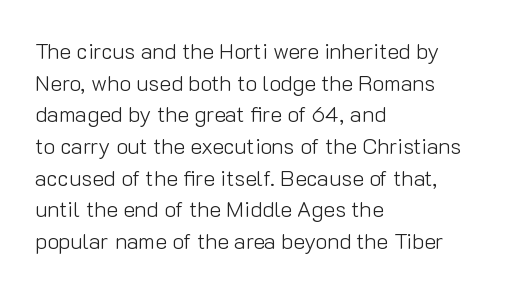
Q: Is the text bold? A: No.
Q: Is the text italic (slanted)? A: No, it is upright.
Q: Is the text underlined? A: No.
Q: How is the paragraph aligned? A: Left-aligned.
Q: Is the spacing between letters normal or unusually wide? A: Normal.
Q: Is the spacing between lines tight, normal or loose? A: Normal.
